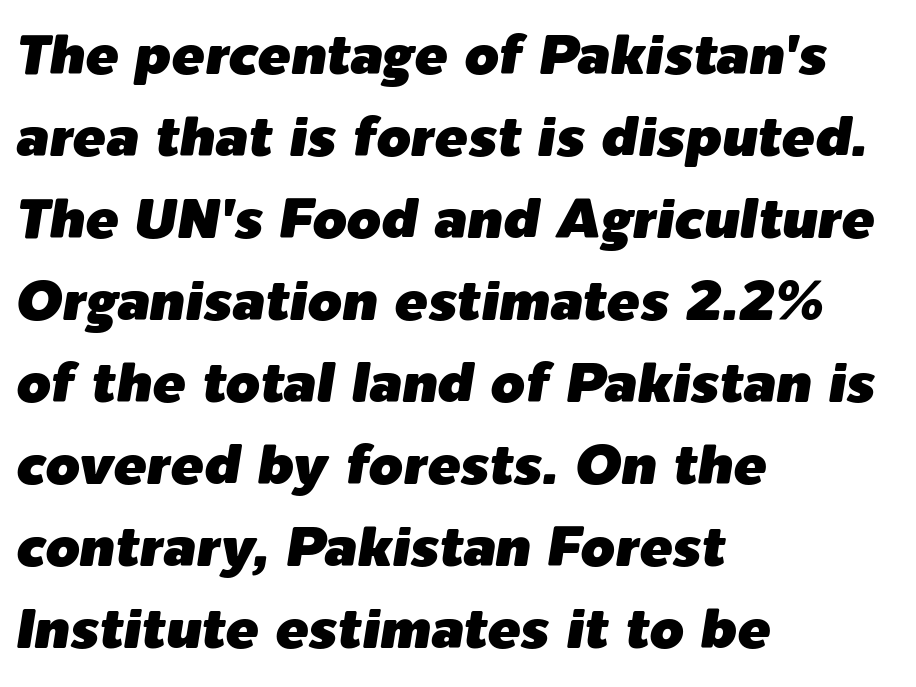
The image shows 55 px text type, italic (leaning right); set left-aligned, normal line spacing (1.49x), normal letter spacing, not underlined; low stroke contrast and a medium x-height.
